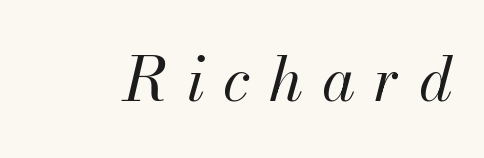
Q: Is the text bold? A: No.
Q: Is the text italic (slanted)? A: Yes, it leans right by about 13 degrees.
Q: Is the text underlined? A: No.
Q: Is the spacing between letters normal or unusually wide? A: Unusually wide.
Q: Width (condensed, normal, or wide)? A: Normal.
Q: Stroke contrast? A: Medium.
Q: x-height? A: Small.
Q: Monospaced? A: No.
